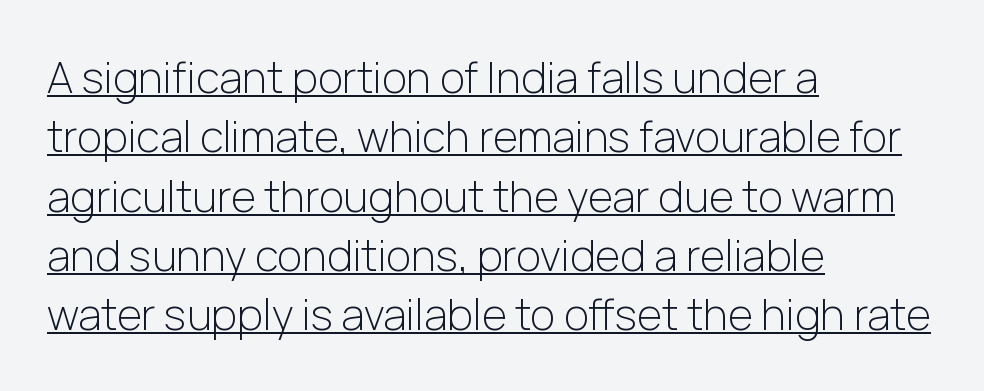
The image shows 43 px light sans-serif type, upright; set left-aligned, normal line spacing (1.38x), normal letter spacing, underlined; low stroke contrast and a medium x-height.
